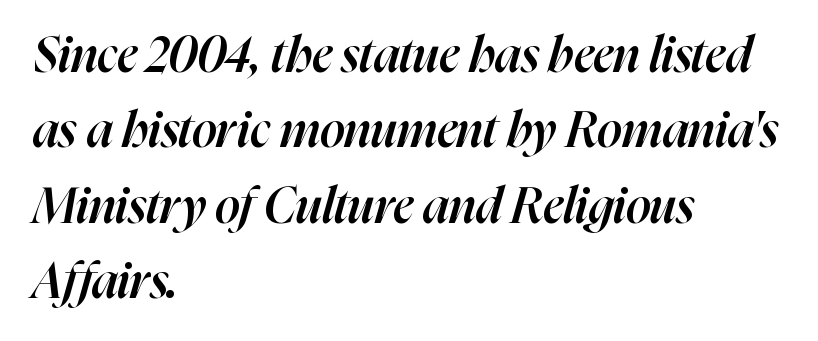
Character widths vary here, with narrow letters taking less room than wide ones. There's an unmistakable incline to the writing here. The gap between lines stays unmarked. I'd describe the lettering as semibold — firm but not a full bold. Spacing between characters is what you'd get straight out of the box. Is there much room between lines? A standard amount, neither cramped nor airy.
